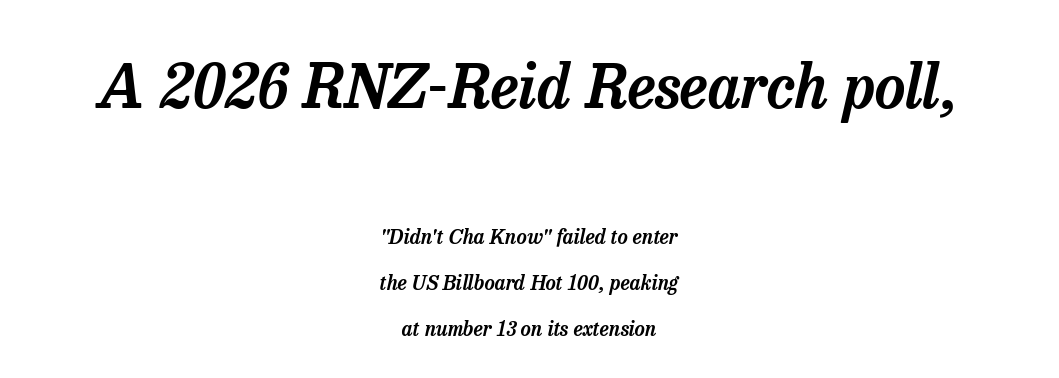
{"serif": "yes", "italic": "yes", "lean": "right", "slant_degrees": 13, "width": "normal", "stroke_contrast": "low", "x_height": "medium", "monospaced": "no", "underline": "no", "align": "center", "line_spacing": "loose", "line_spacing_ratio": 2.3, "letter_spacing": "normal", "letter_spacing_em": 0.0, "larger_block": "first", "size_ratio": 3.0, "glyph_px": 60}
